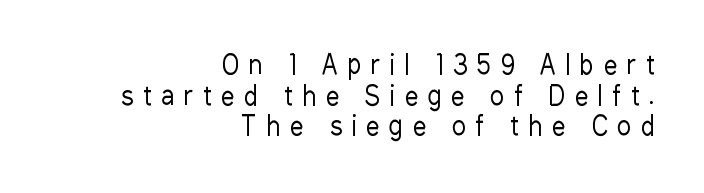
The image shows 26 px text type, upright; set right-aligned, line spacing 1.18x, unusually wide letter spacing (+0.39 em), not underlined.
